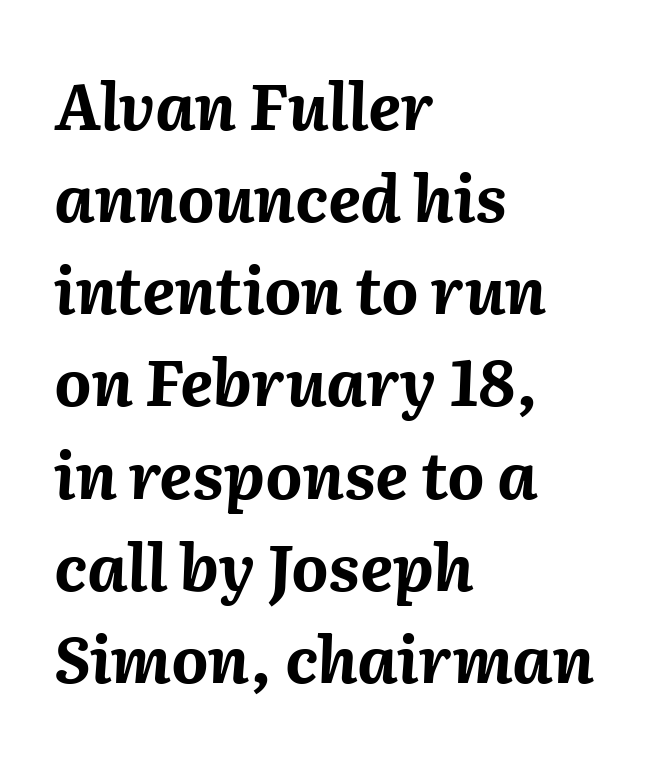
Q: Is the text bold? A: Yes.
Q: Is the text italic (slanted)? A: Yes, it leans right by about 2 degrees.
Q: Is the text underlined? A: No.
Q: How is the paragraph aligned? A: Left-aligned.
Q: Is the spacing between letters normal or unusually wide? A: Normal.
Q: Is the spacing between lines tight, normal or loose? A: Normal.
Q: Width (condensed, normal, or wide)? A: Normal.
Q: Stroke contrast? A: Medium.
Q: x-height? A: Medium.
Q: Monospaced? A: No.
